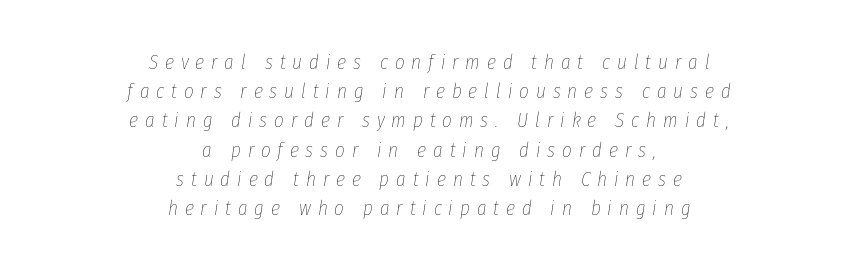
Q: Is the text bold? A: No.
Q: Is the text italic (slanted)? A: Yes, it leans right by about 8 degrees.
Q: Is the text underlined? A: No.
Q: How is the paragraph aligned? A: Centered.
Q: Is the spacing between letters normal or unusually wide? A: Unusually wide.
Q: Is the spacing between lines tight, normal or loose? A: Normal.
